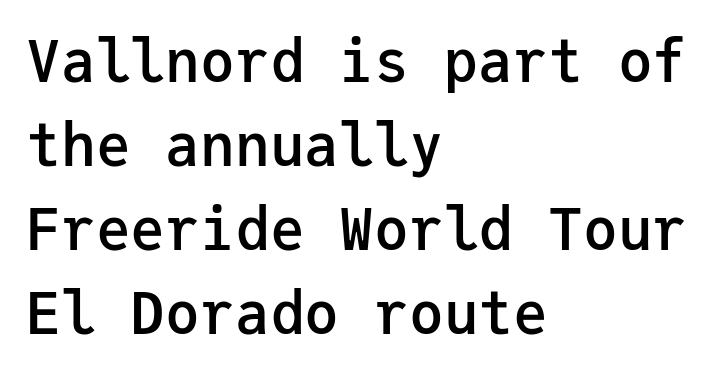
The letters march in equal steps, a hallmark of fixed-pitch type. Every row of glyphs begins at an identical x-position on the left. Reading down the column, the eye jumps a familiar distance to each next line. Letterform terminals end flat and unadorned throughout the passage. This rendering leaves character spacing at its baseline value.
